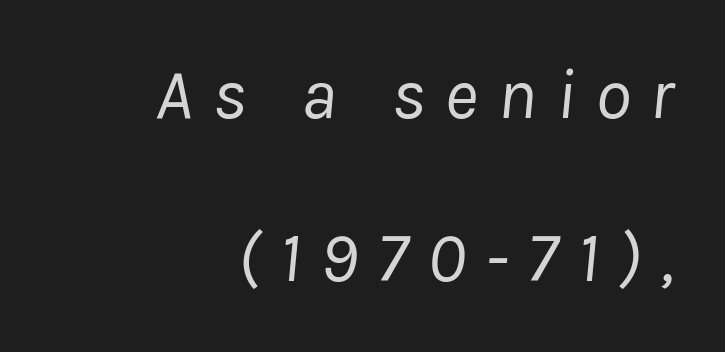
Character widths vary here, with narrow letters taking less room than wide ones. Short note: letters widely spaced. The space between consecutive lines is lavish. Emphasis-style slanted type is in use.
